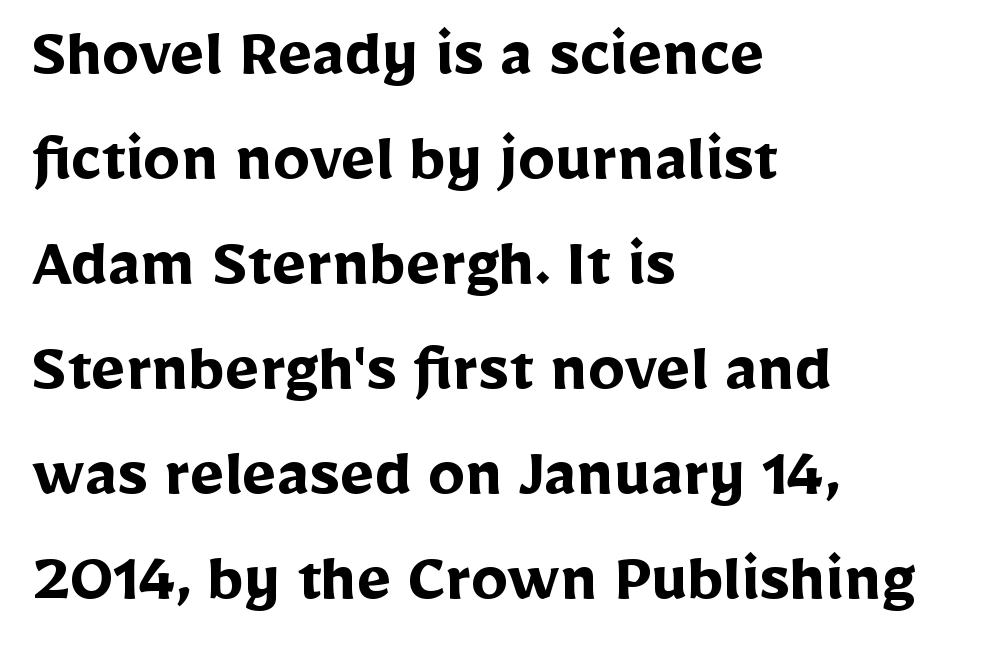
{"serif": "no", "italic": "no", "bold": "yes", "weight": "semibold", "width": "normal", "stroke_contrast": "low", "x_height": "medium", "monospaced": "no", "underline": "no", "align": "left", "line_spacing": "normal", "line_spacing_ratio": 1.42, "letter_spacing": "normal", "letter_spacing_em": 0.0, "glyph_px": 74}
